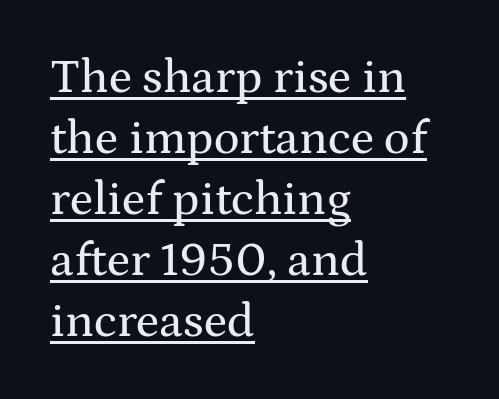
A typesetter would call this leading conventional body-copy spacing. Looks like someone drew a line under every word here. Unlike italic type, these characters show no tilt at all. Character widths vary here, with narrow letters taking less room than wide ones. A typesetter would call this zero additional tracking.
